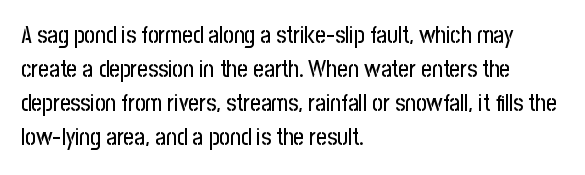
Q: Is the text italic (slanted)? A: No, it is upright.
Q: Is the text underlined? A: No.
Q: How is the paragraph aligned? A: Left-aligned.
Q: Is the spacing between letters normal or unusually wide? A: Normal.
Q: Is the spacing between lines tight, normal or loose? A: Normal.
